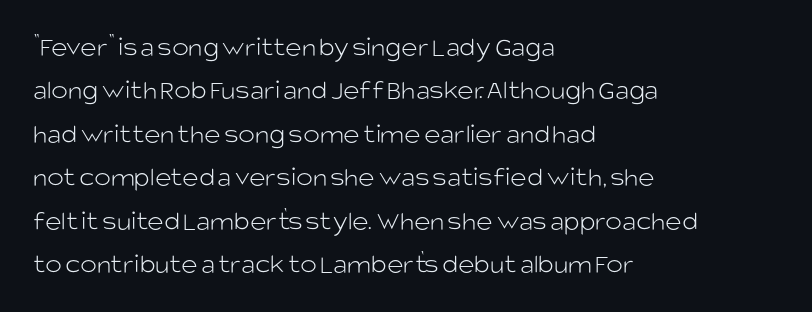
Q: Is the text bold? A: No.
Q: Is the text italic (slanted)? A: No, it is upright.
Q: Is the typeface a serif or a sans-serif typeface? A: Sans-serif.
Q: Is the text underlined? A: No.
Q: How is the paragraph aligned? A: Left-aligned.
Q: Is the spacing between letters normal or unusually wide? A: Normal.
Q: Is the spacing between lines tight, normal or loose? A: Normal.
Q: Width (condensed, normal, or wide)? A: Normal.
Q: Stroke contrast? A: Low.
Q: x-height? A: Large.
Q: Monospaced? A: No.
